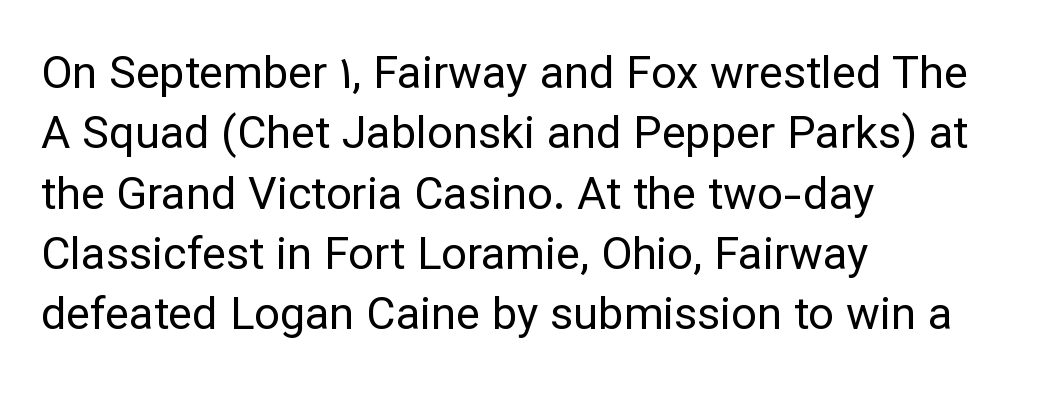
{"serif": "no", "italic": "no", "bold": "no", "weight": "regular", "width": "normal", "stroke_contrast": "low", "x_height": "medium", "monospaced": "no", "underline": "no", "align": "left", "line_spacing": "normal", "line_spacing_ratio": 1.34, "letter_spacing": "normal", "letter_spacing_em": 0.0, "glyph_px": 45}
